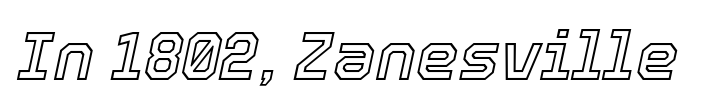
{"italic": "yes", "lean": "right", "slant_degrees": 12, "width": "normal", "x_height": "medium", "monospaced": "no", "underline": "no", "letter_spacing": "normal", "letter_spacing_em": 0.0, "glyph_px": 68}
